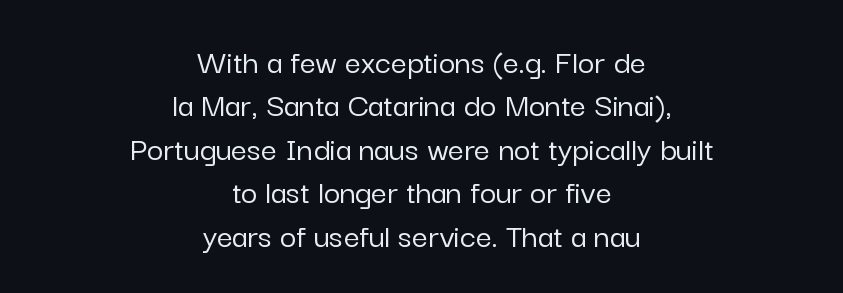
Q: Is the text italic (slanted)? A: No, it is upright.
Q: Is the typeface a serif or a sans-serif typeface? A: Sans-serif.
Q: Is the text underlined? A: No.
Q: How is the paragraph aligned? A: Centered.
Q: Is the spacing between letters normal or unusually wide? A: Normal.
Q: Width (condensed, normal, or wide)? A: Normal.
Q: Stroke contrast? A: Low.
Q: x-height? A: Medium.
Q: Monospaced? A: No.
